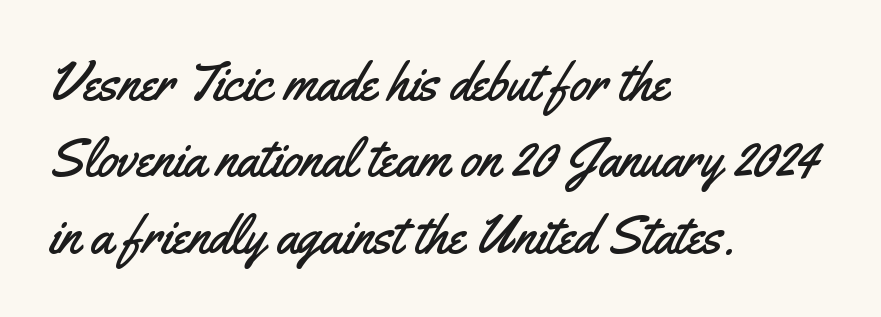
{"serif": "no", "width": "condensed", "stroke_contrast": "medium", "x_height": "small", "monospaced": "no", "underline": "no", "align": "left", "line_spacing": "normal", "line_spacing_ratio": 1.44, "letter_spacing": "normal", "letter_spacing_em": 0.0, "glyph_px": 53}
